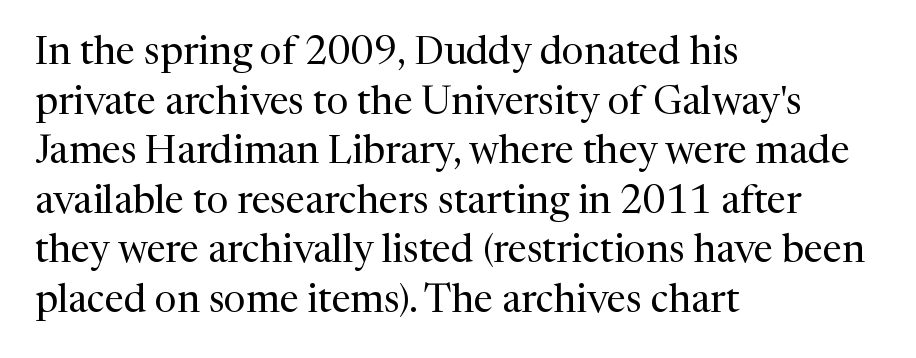
On a weight scale, this lands at 450 or below. Does extra space separate the letters? No, they use regular spacing. This block has exactly the height ordinary leading produces. The typesetter chose a ragged-right arrangement here.
